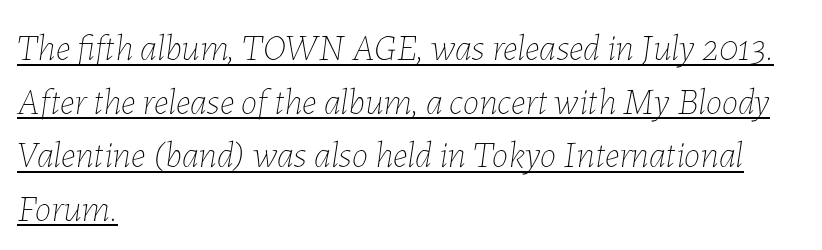
{"italic": "yes", "lean": "right", "slant_degrees": 7, "bold": "no", "weight": "thin", "width": "normal", "stroke_contrast": "low", "x_height": "medium", "monospaced": "no", "underline": "yes", "align": "left", "line_spacing": "normal", "line_spacing_ratio": 1.45, "letter_spacing": "normal", "letter_spacing_em": 0.0, "glyph_px": 37}
